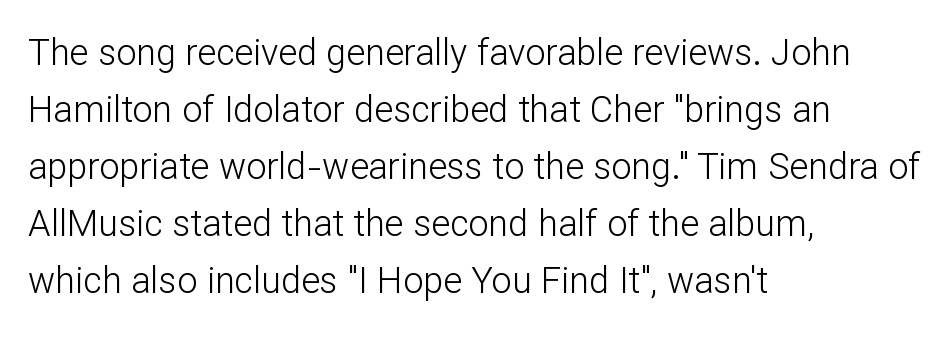
Summary of vertical rhythm: regular, with standard interline spacing. Line starts are locked; line ends wander. Style check: upright. Descender tails drop into unmarked territory. The face looks like a standard text weight, possibly lighter. The characters display no serif detailing; their extremities are plain.
